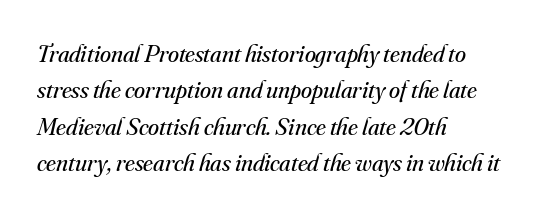
{"italic": "yes", "lean": "right", "slant_degrees": 16, "bold": "no", "underline": "no", "align": "left", "line_spacing": "normal", "line_spacing_ratio": 1.46, "letter_spacing": "normal", "letter_spacing_em": 0.0, "glyph_px": 25}
